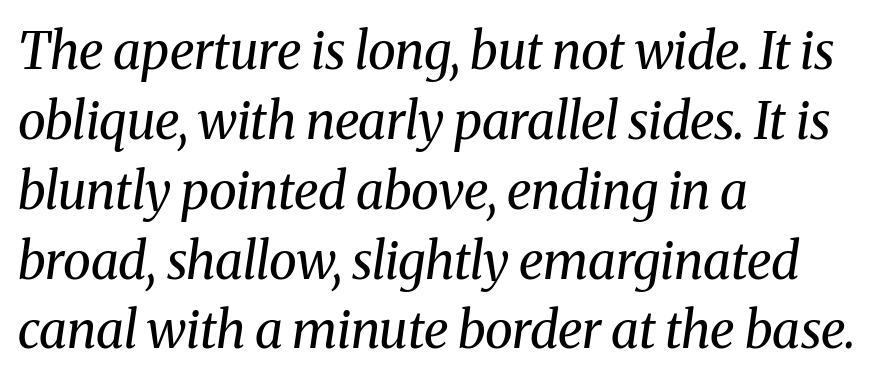
Q: Is the text bold? A: No.
Q: Is the text italic (slanted)? A: Yes, it leans right by about 8 degrees.
Q: Is the typeface a serif or a sans-serif typeface? A: Serif.
Q: Is the text underlined? A: No.
Q: How is the paragraph aligned? A: Left-aligned.
Q: Is the spacing between letters normal or unusually wide? A: Normal.
Q: Is the spacing between lines tight, normal or loose? A: Normal.
Q: Width (condensed, normal, or wide)? A: Normal.
Q: Stroke contrast? A: Medium.
Q: x-height? A: Medium.
Q: Monospaced? A: No.
